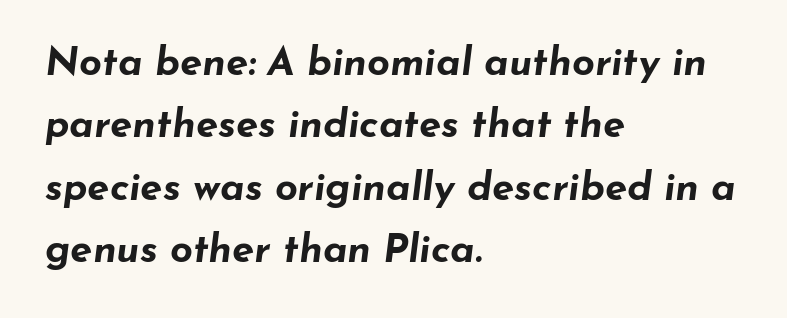
{"italic": "yes", "lean": "right", "slant_degrees": 7, "bold": "yes", "weight": "bold", "width": "wide", "stroke_contrast": "low", "x_height": "small", "monospaced": "no", "underline": "no", "align": "left", "line_spacing": "normal", "line_spacing_ratio": 1.56, "letter_spacing": "normal", "letter_spacing_em": 0.0, "glyph_px": 40}
